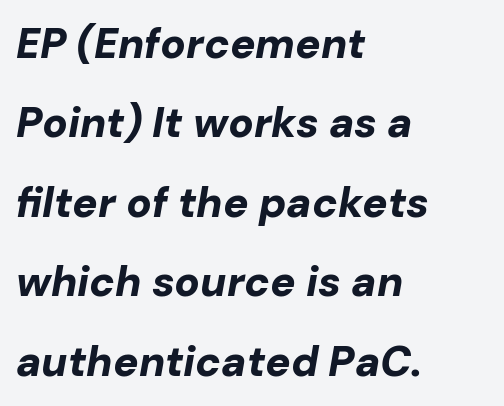
Q: Is the text bold? A: Yes.
Q: Is the text italic (slanted)? A: Yes, it leans right by about 10 degrees.
Q: Is the text underlined? A: No.
Q: How is the paragraph aligned? A: Left-aligned.
Q: Is the spacing between letters normal or unusually wide? A: Normal.
Q: Width (condensed, normal, or wide)? A: Normal.
Q: Stroke contrast? A: Low.
Q: x-height? A: Medium.
Q: Monospaced? A: No.
